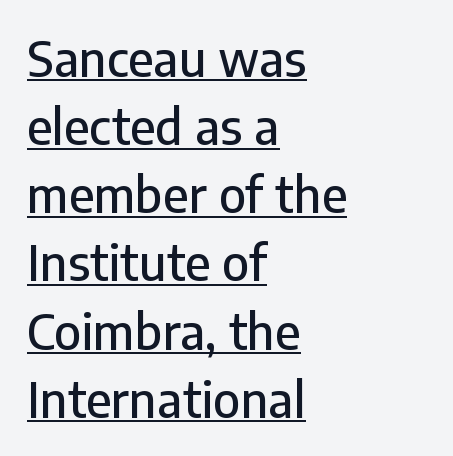
The image shows 48 px sans-serif type, upright; set left-aligned, normal line spacing (1.42x), normal letter spacing, underlined; low stroke contrast and a medium x-height.
